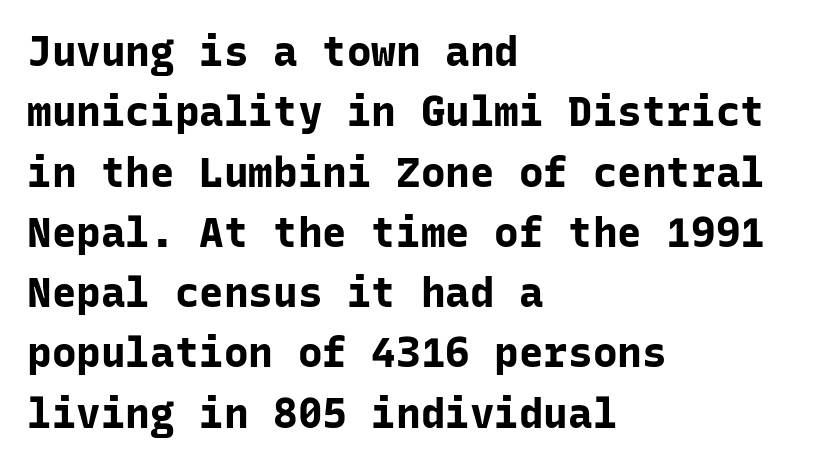
Q: Is the text bold? A: Yes.
Q: Is the text italic (slanted)? A: No, it is upright.
Q: Is the typeface a serif or a sans-serif typeface? A: Sans-serif.
Q: Is the text underlined? A: No.
Q: How is the paragraph aligned? A: Left-aligned.
Q: Is the spacing between letters normal or unusually wide? A: Normal.
Q: Is the spacing between lines tight, normal or loose? A: Normal.
Q: Width (condensed, normal, or wide)? A: Normal.
Q: Stroke contrast? A: Low.
Q: x-height? A: Medium.
Q: Monospaced? A: Yes.
